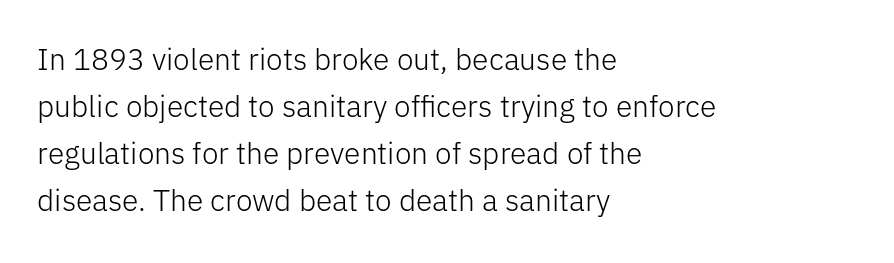
{"serif": "no", "italic": "no", "bold": "no", "weight": "light", "width": "normal", "stroke_contrast": "low", "x_height": "medium", "monospaced": "no", "underline": "no", "align": "left", "line_spacing": "normal", "line_spacing_ratio": 1.57, "letter_spacing": "normal", "letter_spacing_em": 0.0, "glyph_px": 30}
